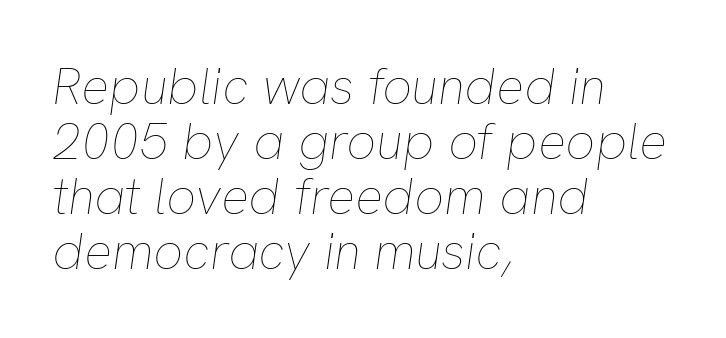
The image shows 52 px thin type, italic (leaning right); set left-aligned, tight line spacing (1.06x), normal letter spacing, not underlined; low stroke contrast and a medium x-height.
